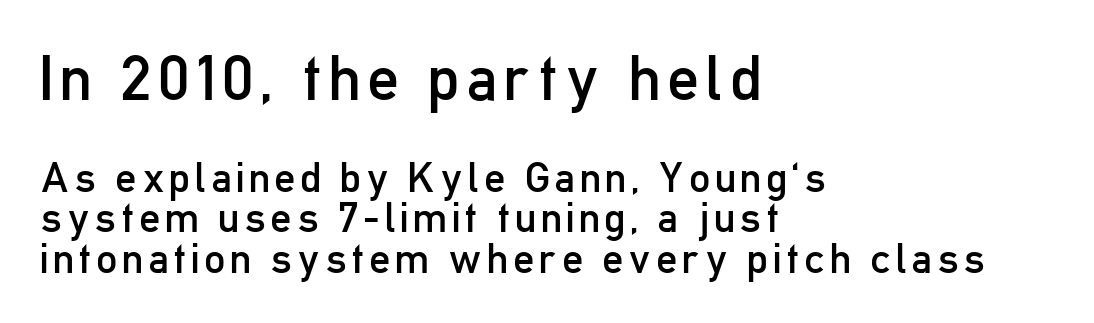
Q: Is the text bold? A: No.
Q: Is the text italic (slanted)? A: No, it is upright.
Q: Is the typeface a serif or a sans-serif typeface? A: Sans-serif.
Q: Is the text underlined? A: No.
Q: How is the paragraph aligned? A: Left-aligned.
Q: Is the spacing between lines tight, normal or loose? A: Tight.
Q: Which block of text is set in a larger size, the first (top) or the second (bottom)? A: The first (top) one.
Q: Width (condensed, normal, or wide)? A: Condensed.
Q: Stroke contrast? A: Low.
Q: x-height? A: Medium.
Q: Monospaced? A: No.
